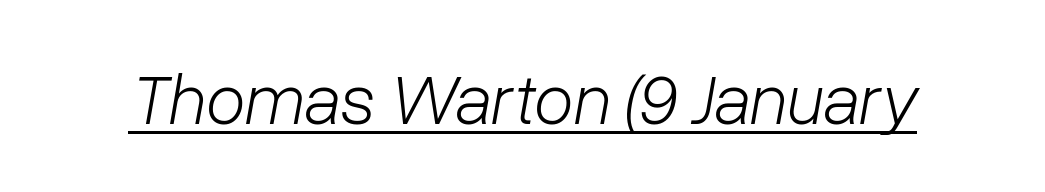
Underline: present. Think of a printed novel: that variable character pitch is what you see here. Honestly, the letter spacing is just normal — you wouldn't notice it. Does the lettering tilt? It does — this is italic.
